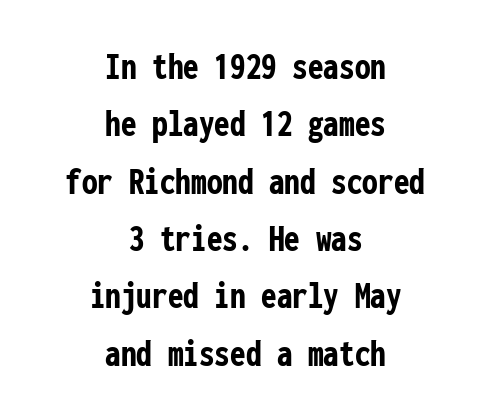
{"serif": "no", "italic": "no", "bold": "yes", "weight": "semibold", "width": "condensed", "stroke_contrast": "low", "x_height": "medium", "monospaced": "yes", "underline": "no", "align": "center", "line_spacing": "normal", "line_spacing_ratio": 1.47, "letter_spacing": "normal", "letter_spacing_em": 0.0, "glyph_px": 39}
